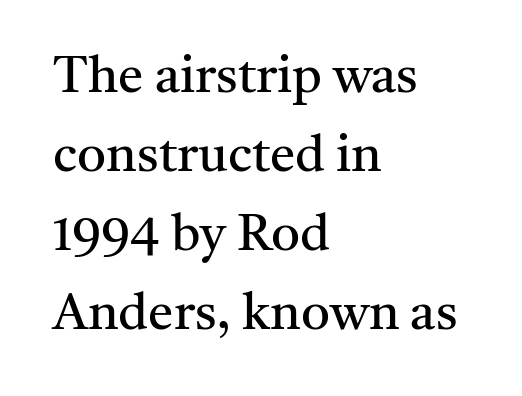
{"serif": "yes", "italic": "no", "bold": "no", "weight": "regular", "width": "normal", "stroke_contrast": "medium", "x_height": "medium", "monospaced": "no", "underline": "no", "align": "left", "line_spacing": "normal", "line_spacing_ratio": 1.55, "letter_spacing": "normal", "letter_spacing_em": 0.0, "glyph_px": 51}
